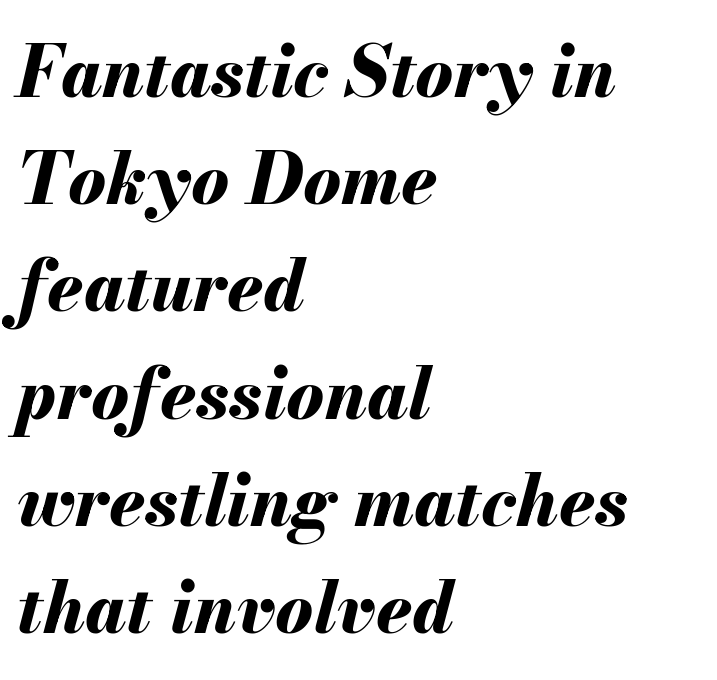
This sample has the flowing, uneven cadence of proportional lettering. The passage shown leans; its letterforms are oblique. Tracking here is standard; glyphs follow each other at the usual distance. Summary of weight: heavy, a full bold.
